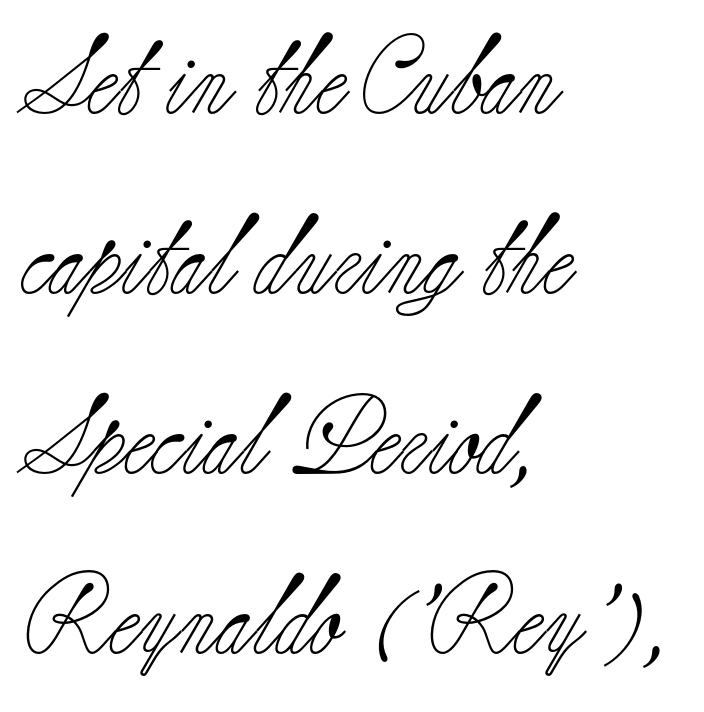
The image shows 79 px light serif type; set left-aligned, loose line spacing (2.28x), normal letter spacing, not underlined; low stroke contrast and a small x-height.
